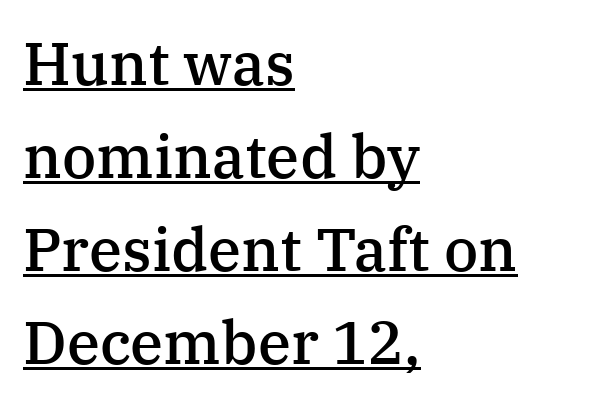
Typographic density is moderately raised because the face is semibold. Does the copy run flush right? No — it runs flush left. The typesetter has applied underlining to the passage shown. Each letter keeps its own natural width here, so spacing adapts to shape. A roman cut, with each character standing at attention. Leading matches the norm, producing a regular column.
